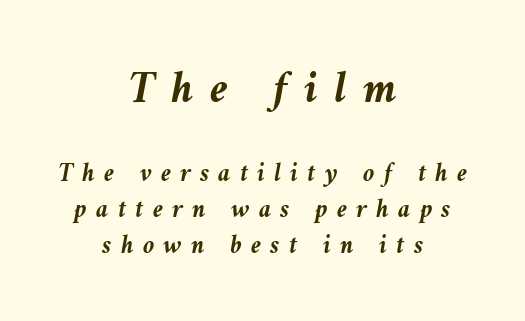
The image shows 46 px semibold type, italic (leaning left); set centered, normal line spacing (1.39x), unusually wide letter spacing (+0.35 em), not underlined; the first (top) block is 1.77x larger; medium stroke contrast and a medium x-height.
